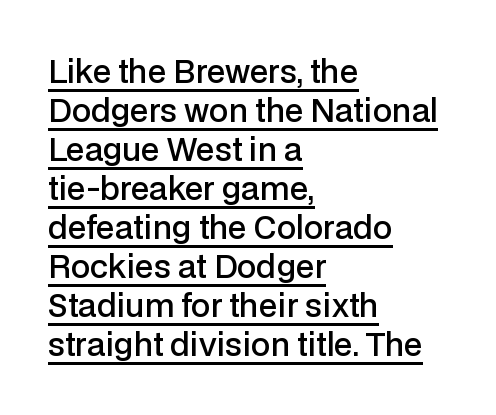
Has an underline been added? It has. Leading matches the norm, producing a regular column. Words appear dense and cohesive because spacing is normal. Unlike a traditional serif, this face leaves its strokes unadorned. Unlike italic type, these characters show no tilt at all.
